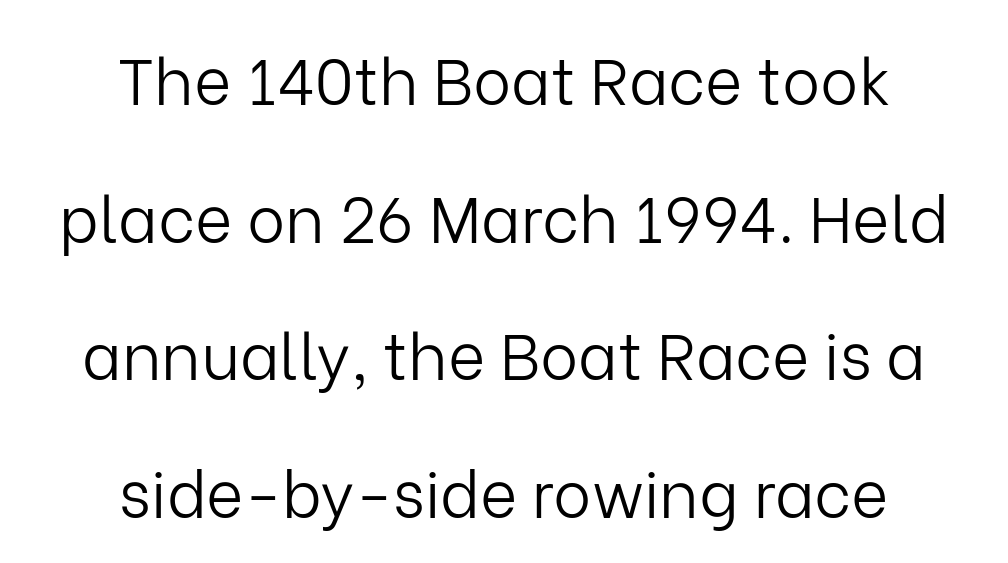
{"serif": "no", "italic": "no", "bold": "no", "weight": "light", "width": "normal", "stroke_contrast": "low", "x_height": "medium", "monospaced": "no", "underline": "no", "align": "center", "line_spacing": "loose", "line_spacing_ratio": 2.15, "letter_spacing": "normal", "letter_spacing_em": 0.0, "glyph_px": 64}
